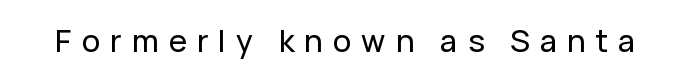
Q: Is the text italic (slanted)? A: No, it is upright.
Q: Is the typeface a serif or a sans-serif typeface? A: Sans-serif.
Q: Is the text underlined? A: No.
Q: Is the spacing between letters normal or unusually wide? A: Unusually wide.
Q: Width (condensed, normal, or wide)? A: Normal.
Q: Stroke contrast? A: Low.
Q: x-height? A: Medium.
Q: Monospaced? A: No.
